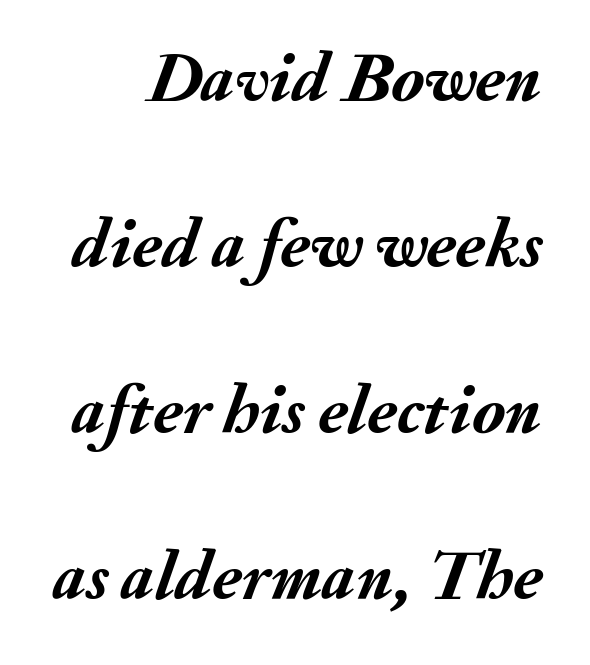
Q: Is the text bold? A: Yes.
Q: Is the text italic (slanted)? A: Yes, it leans right by about 20 degrees.
Q: Is the text underlined? A: No.
Q: Is the spacing between letters normal or unusually wide? A: Normal.
Q: Is the spacing between lines tight, normal or loose? A: Loose.
Q: Width (condensed, normal, or wide)? A: Normal.
Q: Stroke contrast? A: Medium.
Q: x-height? A: Small.
Q: Monospaced? A: No.
